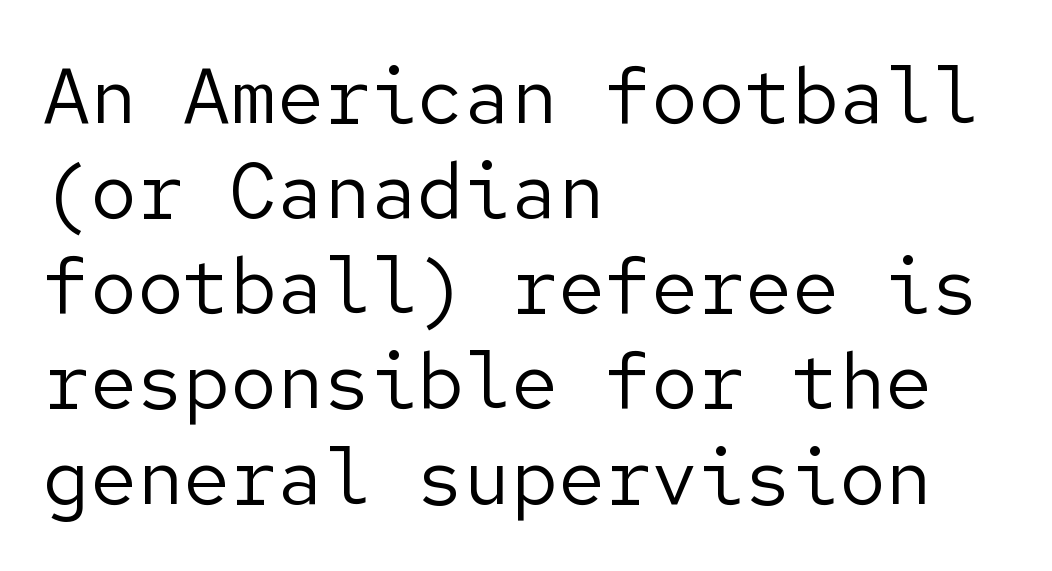
Stems and bowls with no extra thickness — not bold. The passage shown has conventional tracking throughout. The face used here is a sans, in the tradition of grotesques and geometrics. This rendering features lettering with no underline. Designer's note — italics off, roman on.
